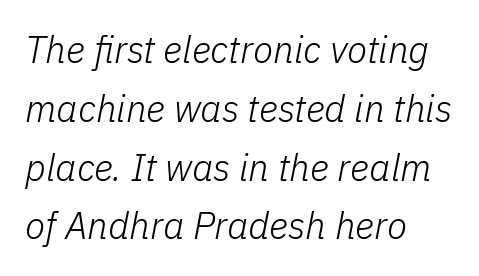
Q: Is the text bold? A: No.
Q: Is the text italic (slanted)? A: Yes, it leans right by about 11 degrees.
Q: Is the text underlined? A: No.
Q: How is the paragraph aligned? A: Left-aligned.
Q: Is the spacing between letters normal or unusually wide? A: Normal.
Q: Is the spacing between lines tight, normal or loose? A: Normal.
Q: Width (condensed, normal, or wide)? A: Normal.
Q: Stroke contrast? A: Low.
Q: x-height? A: Medium.
Q: Monospaced? A: No.
